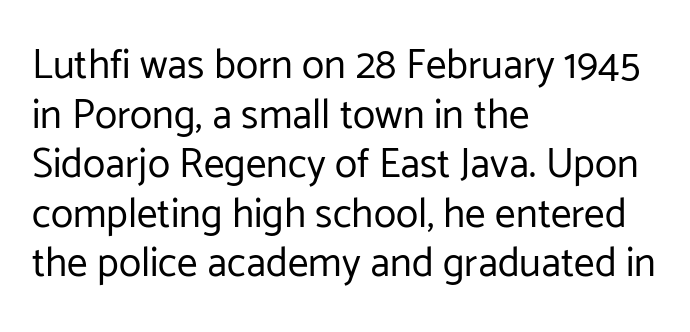
Q: Is the text bold? A: No.
Q: Is the text italic (slanted)? A: No, it is upright.
Q: Is the typeface a serif or a sans-serif typeface? A: Sans-serif.
Q: Is the text underlined? A: No.
Q: How is the paragraph aligned? A: Left-aligned.
Q: Is the spacing between letters normal or unusually wide? A: Normal.
Q: Width (condensed, normal, or wide)? A: Normal.
Q: Stroke contrast? A: Low.
Q: x-height? A: Medium.
Q: Monospaced? A: No.
